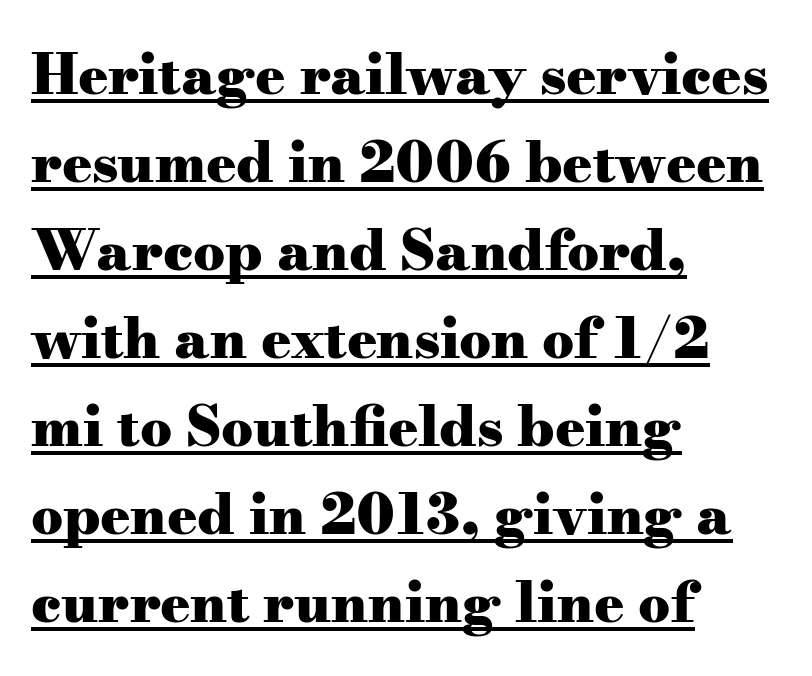
This rendering features underlined lettering. Upright lettering throughout. The rendering shows small feet on the letterforms — a serif design. Heavy, bold letterforms. A typesetter would call this proportional, since set widths differ per character.
